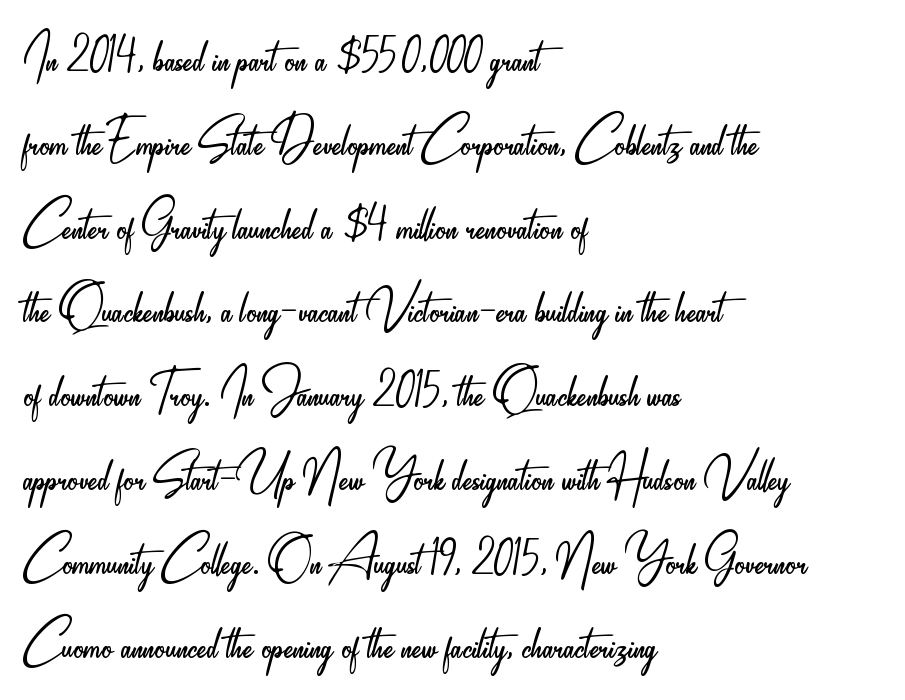
The image shows 66 px light, condensed sans-serif type; set left-aligned, normal line spacing (1.27x), normal letter spacing, not underlined; low stroke contrast and a small x-height.
